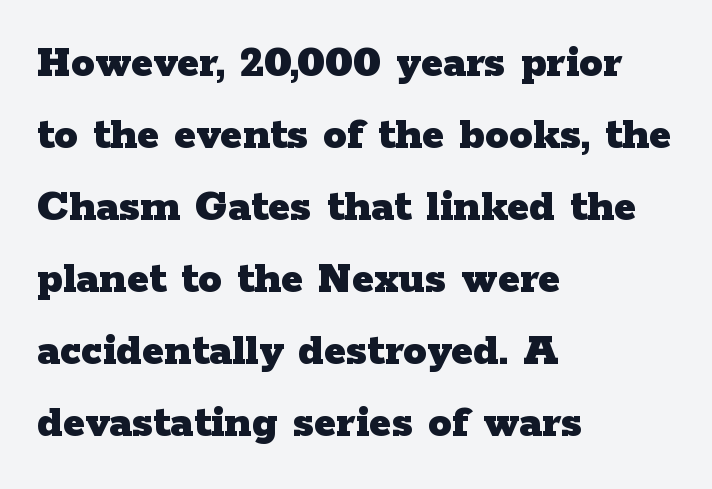
{"serif": "yes", "italic": "no", "bold": "yes", "weight": "heavy", "width": "wide", "stroke_contrast": "low", "x_height": "medium", "monospaced": "no", "underline": "no", "align": "left", "line_spacing": "normal", "line_spacing_ratio": 1.53, "letter_spacing": "normal", "letter_spacing_em": 0.0, "glyph_px": 47}
